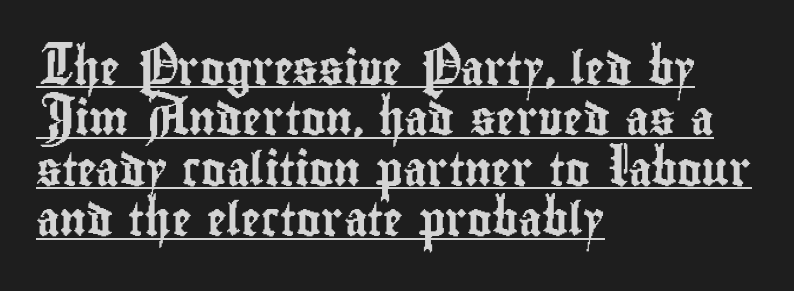
{"serif": "no", "italic": "no", "width": "condensed", "stroke_contrast": "low", "x_height": "small", "monospaced": "no", "underline": "yes", "align": "left", "line_spacing": "normal", "line_spacing_ratio": 1.53, "letter_spacing": "normal", "letter_spacing_em": 0.0, "glyph_px": 33}
